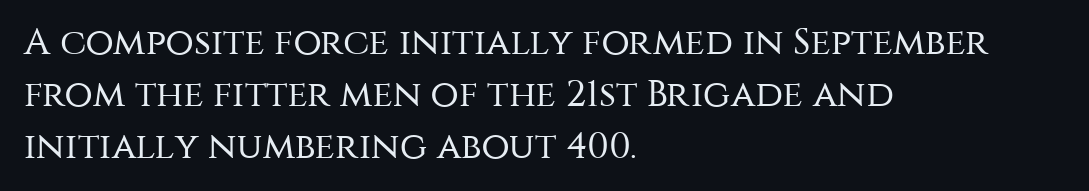
{"serif": "no", "italic": "no", "bold": "no", "weight": "regular", "width": "normal", "stroke_contrast": "medium", "x_height": "large", "monospaced": "no", "underline": "no", "align": "left", "line_spacing": "normal", "line_spacing_ratio": 1.41, "letter_spacing": "normal", "letter_spacing_em": 0.0, "glyph_px": 37}
